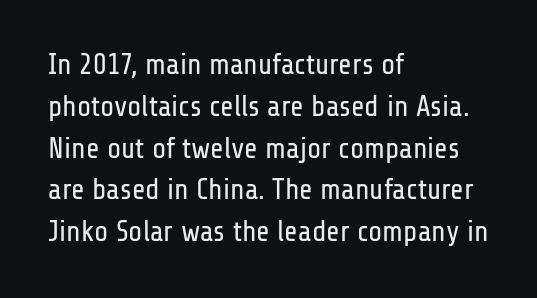
The image shows 29 px regular-weight, condensed sans-serif type, upright; set left-aligned, normal line spacing (1.44x), normal letter spacing, not underlined; low stroke contrast and a medium x-height.
